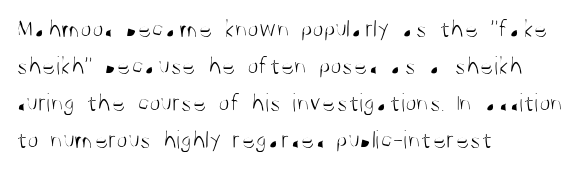
Rule under the text: the space is simply empty. The tracking reads as untouched default to a designer's eye. Compared with a typical body face, this is equally light or lighter still. A student would call this left alignment; a typographer would say flush left, rag right. The rows are spaced the way most documents space them.
